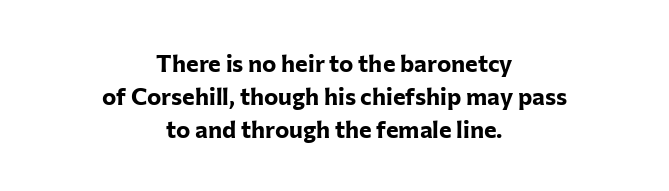
{"italic": "no", "bold": "yes", "underline": "no", "align": "center", "line_spacing": "normal", "line_spacing_ratio": 1.38, "letter_spacing": "normal", "letter_spacing_em": 0.0, "glyph_px": 24}
